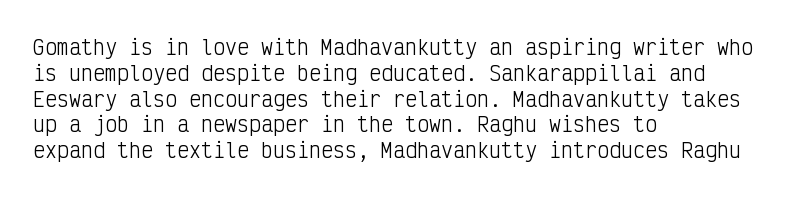
The image shows 20 px text type, upright; set left-aligned, normal line spacing (1.29x), normal letter spacing, not underlined.
